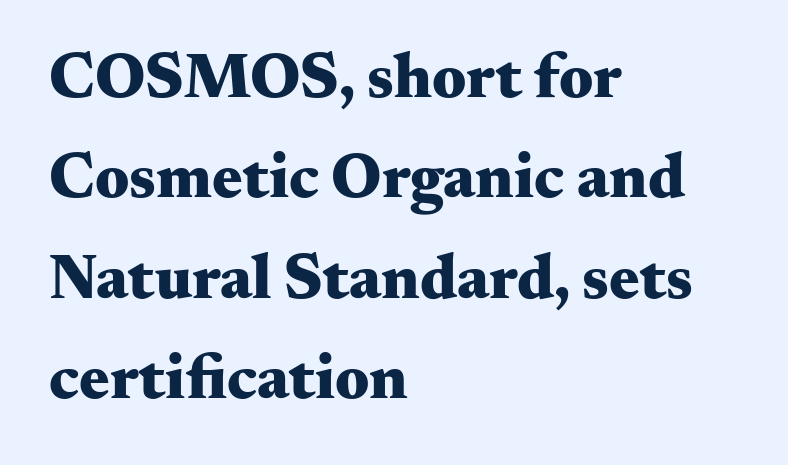
These lines are rendered in a variable-pitch font. Underlining? Definitely not there. No extra tracking has been applied to these lines. The compositor pushed each line to the left boundary. The specimen reads as upright at a glance.
